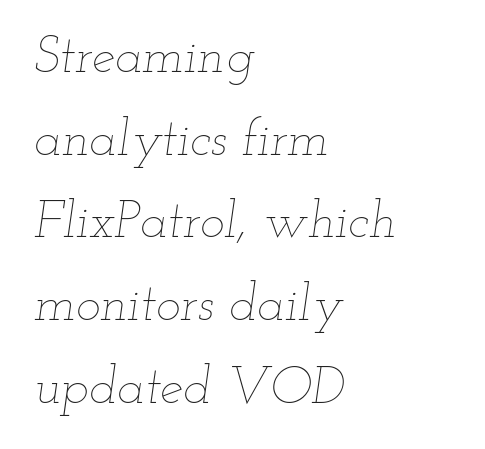
The image shows 52 px thin, wide type, italic (leaning right); set left-aligned, normal line spacing (1.59x), normal letter spacing, not underlined; low stroke contrast and a small x-height.
